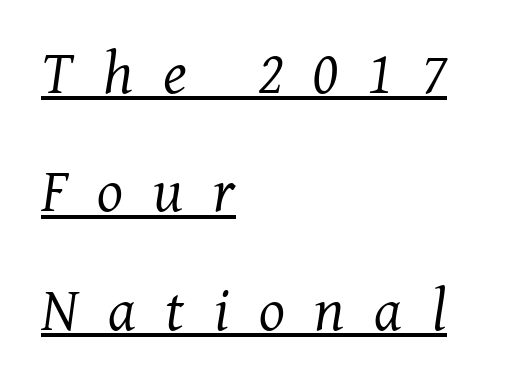
How are the letters spaced? Widely, with obvious added tracking. This is not heavy type; no bold has been used. The face used here is proportionally spaced, like ordinary book or web type. An italicized treatment has been applied to the whole sample. These lines stack with their left ends in a neat column.
